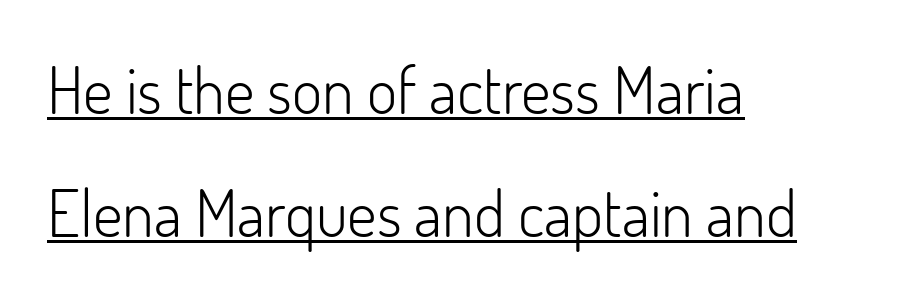
The letters sit at their default tracking, neither squeezed nor spread. Nope, no serifs anywhere on these letters. Here the designer chose a conventional face with non-uniform glyph widths. This reads as an unemphasized weight, regular at the heaviest. Honestly, the underline is the first thing you notice here. The lettering holds an erect, upright posture throughout.
